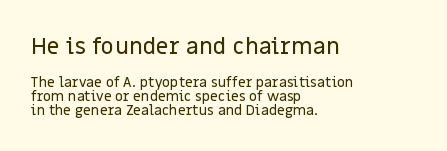
The space beneath each line is pristine and unruled. Which chunk is bigger? The first one — the top block dwarfs the bottom. Compared with typical paragraphs, the rows here are closer together. Every character sits straight up, as roman type does. All the whitespace from short lines collects on the right.
